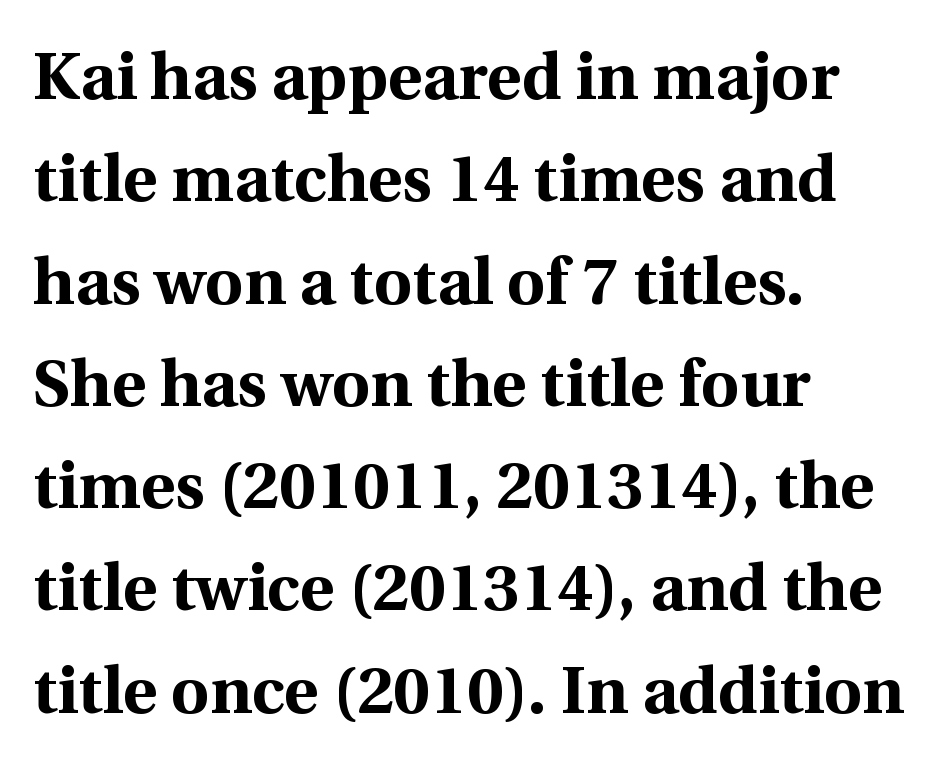
{"serif": "yes", "italic": "no", "bold": "yes", "weight": "bold", "width": "normal", "x_height": "medium", "monospaced": "no", "underline": "no", "align": "left", "line_spacing": "normal", "line_spacing_ratio": 1.55, "letter_spacing": "normal", "letter_spacing_em": 0.0, "glyph_px": 66}
